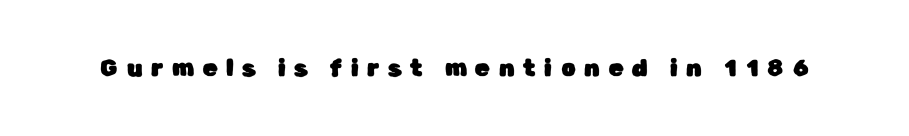
The image shows 23 px text type, upright; set unusually wide letter spacing (+0.39 em), not underlined.
